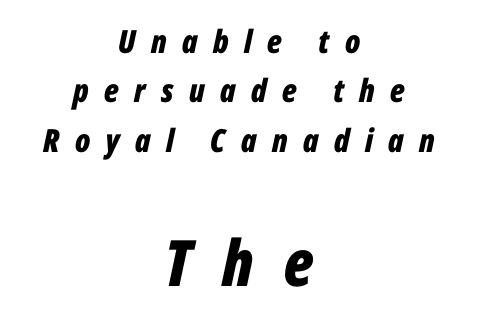
The image shows 64 px bold, condensed type, italic (leaning right); set centered, normal line spacing (1.54x), unusually wide letter spacing (+0.48 em), not underlined; the second (bottom) block is 2.0x larger; low stroke contrast and a medium x-height.
